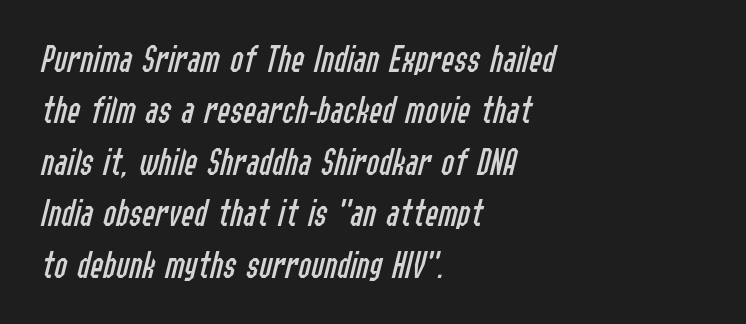
Q: Is the text bold? A: No.
Q: Is the text italic (slanted)? A: Yes, it leans right by about 14 degrees.
Q: Is the text underlined? A: No.
Q: How is the paragraph aligned? A: Left-aligned.
Q: Is the spacing between letters normal or unusually wide? A: Normal.
Q: Is the spacing between lines tight, normal or loose? A: Normal.
Q: Width (condensed, normal, or wide)? A: Condensed.
Q: Stroke contrast? A: Low.
Q: x-height? A: Medium.
Q: Monospaced? A: No.
